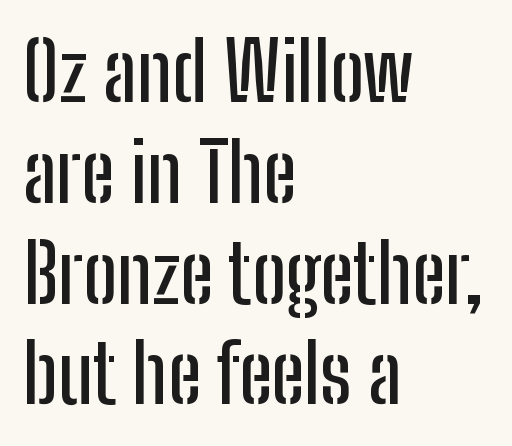
Q: Is the text italic (slanted)? A: No, it is upright.
Q: Is the typeface a serif or a sans-serif typeface? A: Sans-serif.
Q: Is the text underlined? A: No.
Q: How is the paragraph aligned? A: Left-aligned.
Q: Is the spacing between letters normal or unusually wide? A: Normal.
Q: Is the spacing between lines tight, normal or loose? A: Normal.
Q: Width (condensed, normal, or wide)? A: Condensed.
Q: Stroke contrast? A: Low.
Q: x-height? A: Medium.
Q: Monospaced? A: No.
